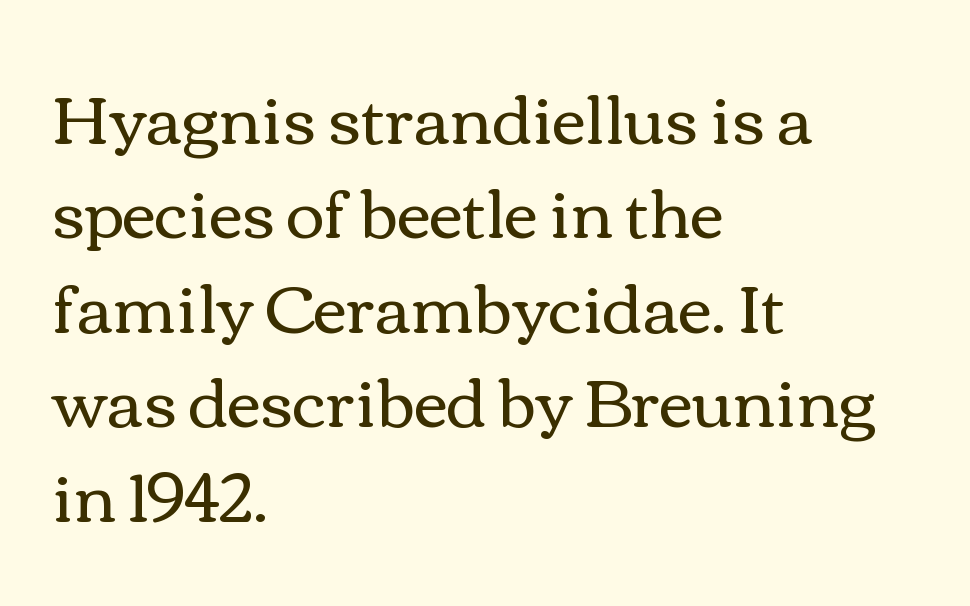
The characters are drawn with everyday or finer stroke widths. Compared with typical body copy, the letter spacing here is the same. Every stem runs plumb, perpendicular to the baseline. How would I describe the line gaps? Plain and ordinary. The foot of each line stays bare and open. Varying glyph widths throughout — classic text-font behaviour.
